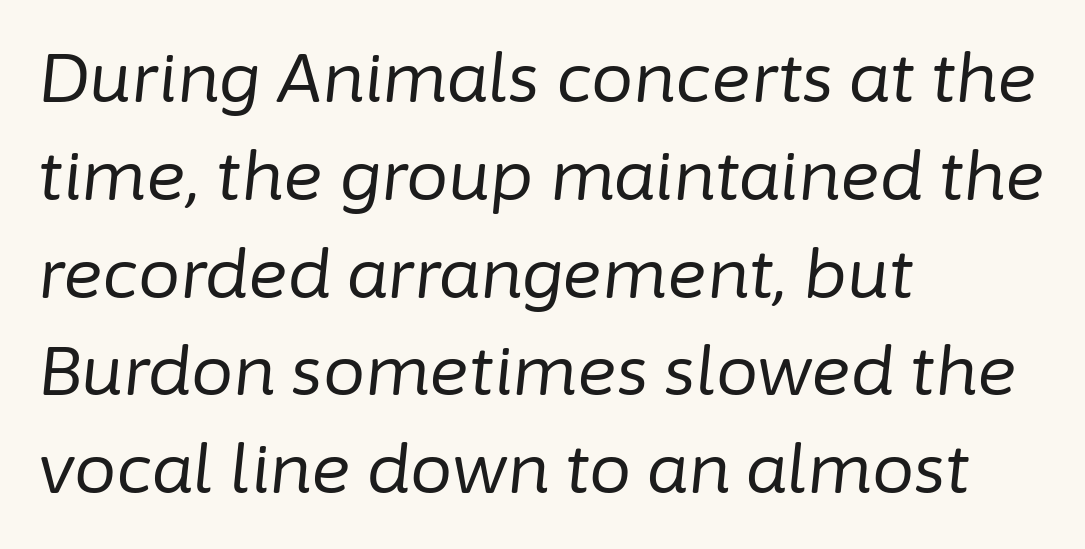
{"italic": "yes", "lean": "right", "slant_degrees": 6, "bold": "no", "weight": "regular", "width": "normal", "stroke_contrast": "low", "x_height": "medium", "monospaced": "no", "underline": "no", "align": "left", "line_spacing": "normal", "line_spacing_ratio": 1.46, "letter_spacing": "normal", "letter_spacing_em": 0.0, "glyph_px": 67}
